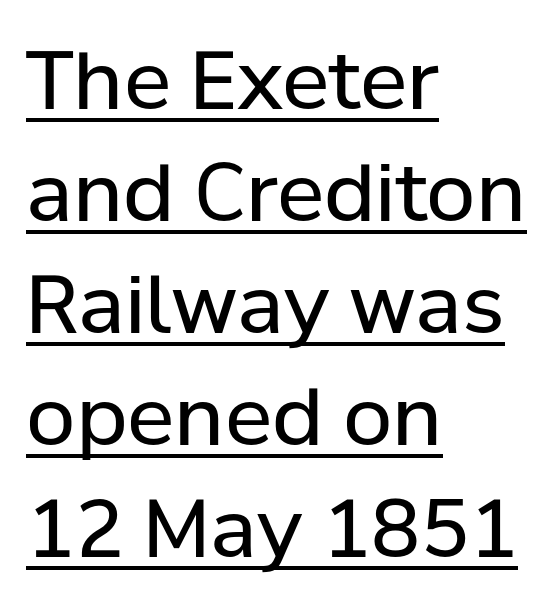
{"serif": "no", "italic": "no", "bold": "no", "weight": "regular", "width": "normal", "stroke_contrast": "low", "x_height": "medium", "monospaced": "no", "underline": "yes", "align": "left", "line_spacing": "normal", "line_spacing_ratio": 1.4, "letter_spacing": "normal", "letter_spacing_em": 0.0, "glyph_px": 80}
